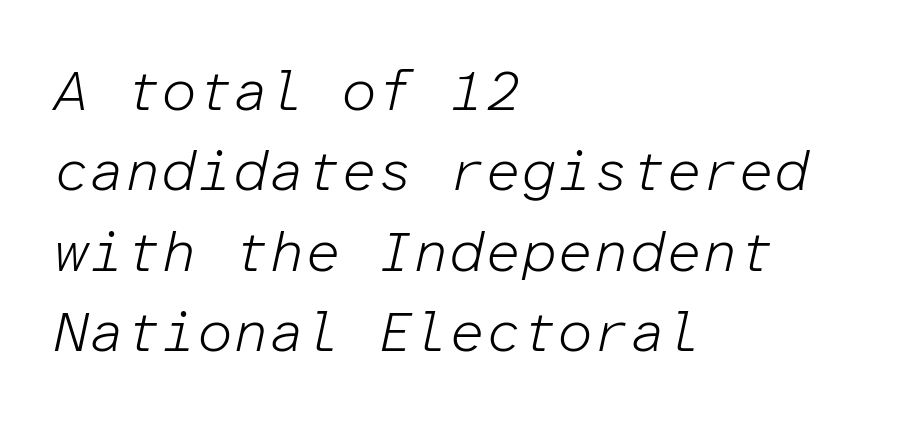
The image shows 57 px light type, italic (leaning right), monospaced; set left-aligned, normal line spacing (1.41x), normal letter spacing, not underlined; low stroke contrast and a medium x-height.
